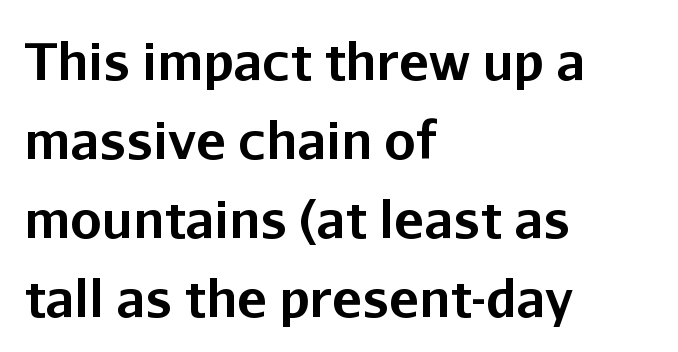
The image shows 50 px bold sans-serif type, upright; set left-aligned, normal line spacing (1.58x), normal letter spacing, not underlined; low stroke contrast and a medium x-height.
